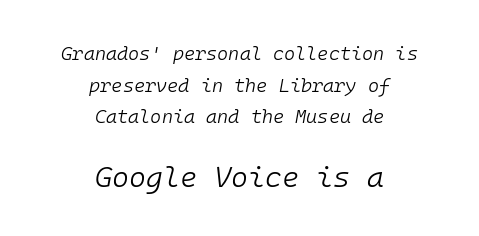
The second block has been scaled up relative to the first. These lines are centered, leaving both edges ragged. Letters rest on an invisible, unmarked baseline. Fixed-width glyphs throughout — classic coding-font behaviour.
